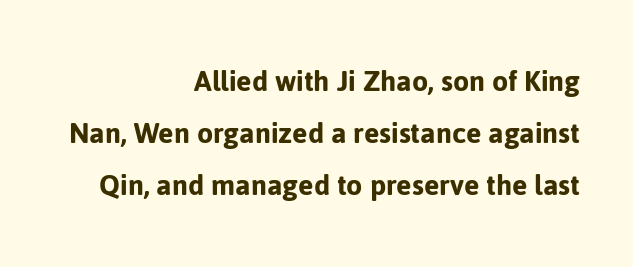
The text block is weighted toward the right margin, trailing off unevenly leftward. Students, observe: this is what conventionally led text looks like. Check under the words: just untouched page. Students, note that the glyphs here touch the page at normal intervals. Varying glyph widths throughout — classic text-font behaviour.
